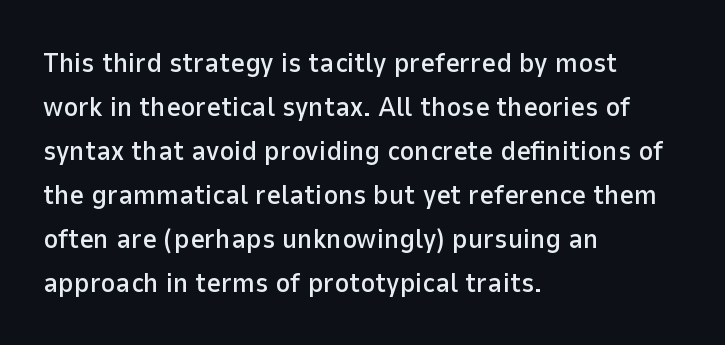
Q: Is the text italic (slanted)? A: No, it is upright.
Q: Is the typeface a serif or a sans-serif typeface? A: Sans-serif.
Q: Is the text underlined? A: No.
Q: How is the paragraph aligned? A: Left-aligned.
Q: Is the spacing between letters normal or unusually wide? A: Normal.
Q: Is the spacing between lines tight, normal or loose? A: Normal.
Q: Width (condensed, normal, or wide)? A: Normal.
Q: Stroke contrast? A: Low.
Q: x-height? A: Medium.
Q: Monospaced? A: No.
